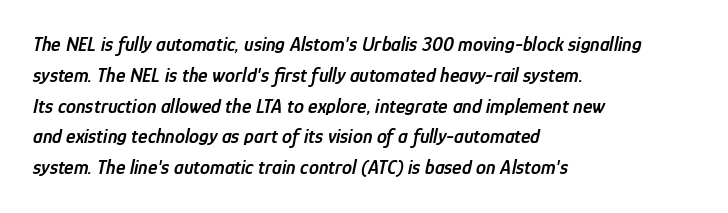
The image shows 20 px text type, italic (leaning right); set left-aligned, normal line spacing (1.54x), normal letter spacing, not underlined.
